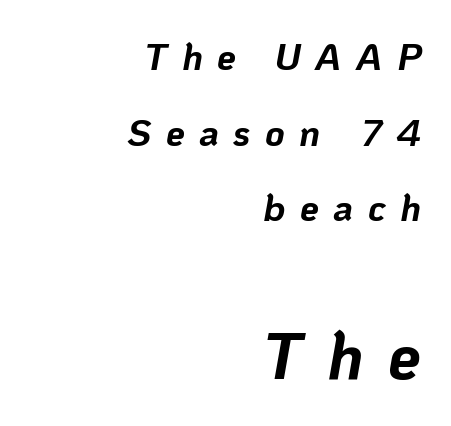
The image shows 66 px bold type, italic (leaning right); set right-aligned, loose line spacing (1.99x), unusually wide letter spacing (+0.38 em), not underlined; the second (bottom) block is 1.74x larger; low stroke contrast and a medium x-height.
